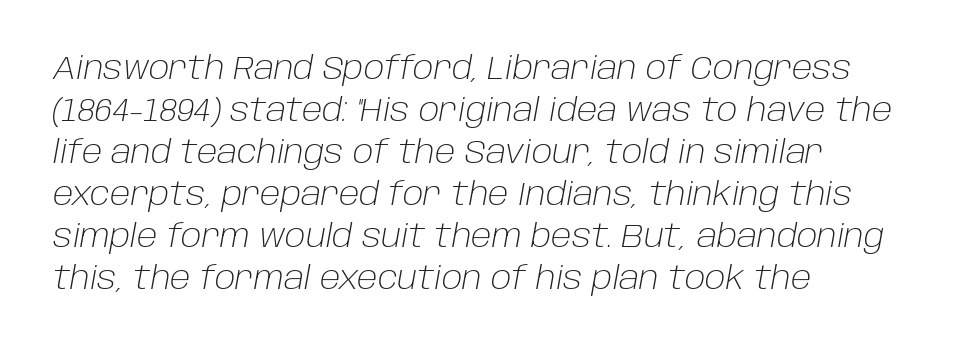
{"italic": "yes", "lean": "right", "slant_degrees": 10, "bold": "no", "weight": "light", "width": "normal", "stroke_contrast": "low", "x_height": "large", "monospaced": "no", "underline": "no", "align": "left", "line_spacing": "normal", "line_spacing_ratio": 1.31, "letter_spacing": "normal", "letter_spacing_em": 0.0, "glyph_px": 32}
